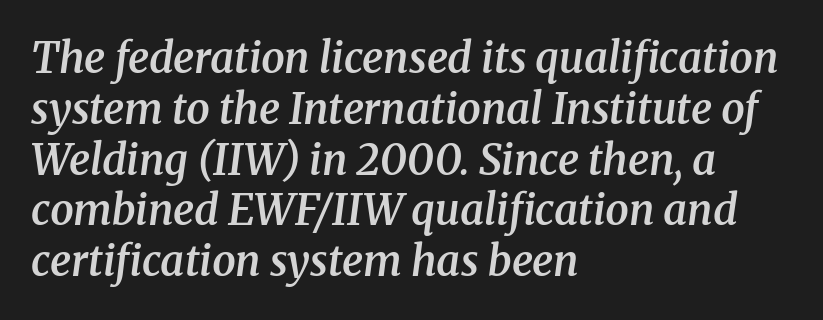
{"serif": "yes", "italic": "yes", "lean": "right", "slant_degrees": 8, "bold": "semi", "weight": "semibold", "width": "normal", "stroke_contrast": "medium", "x_height": "medium", "monospaced": "no", "underline": "no", "align": "left", "line_spacing_ratio": 1.21, "letter_spacing": "normal", "letter_spacing_em": 0.0, "glyph_px": 42}
